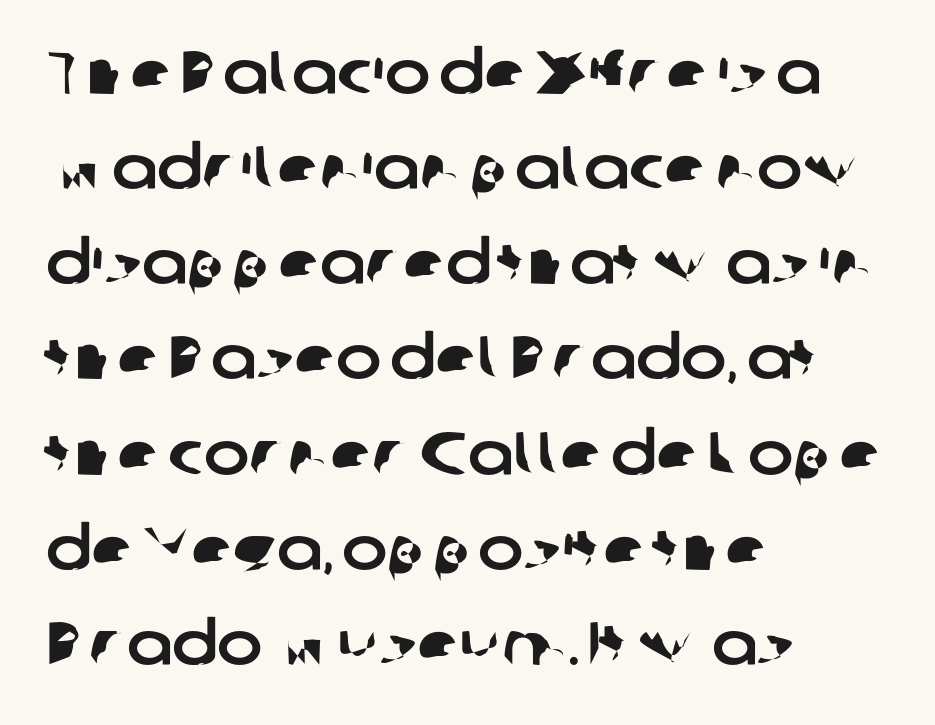
These lines are composed in type without serifs. Varying glyph widths throughout — classic text-font behaviour. Letter spacing: default. A student would call this left alignment; a typographer would say flush left, rag right.
